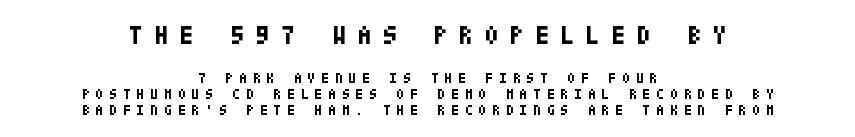
{"italic": "no", "bold": "yes", "underline": "no", "align": "center", "line_spacing": "tight", "line_spacing_ratio": 1.13, "letter_spacing": "wide", "letter_spacing_em": 0.43, "larger_block": "first", "size_ratio": 1.86, "glyph_px": 26}
